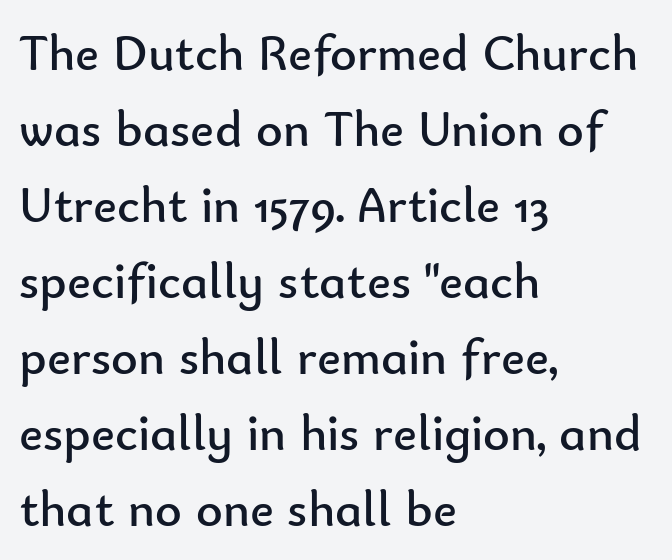
Q: Is the text bold? A: No.
Q: Is the text italic (slanted)? A: No, it is upright.
Q: Is the typeface a serif or a sans-serif typeface? A: Sans-serif.
Q: Is the text underlined? A: No.
Q: How is the paragraph aligned? A: Left-aligned.
Q: Is the spacing between letters normal or unusually wide? A: Normal.
Q: Is the spacing between lines tight, normal or loose? A: Normal.
Q: Width (condensed, normal, or wide)? A: Normal.
Q: Stroke contrast? A: Low.
Q: x-height? A: Small.
Q: Monospaced? A: No.
